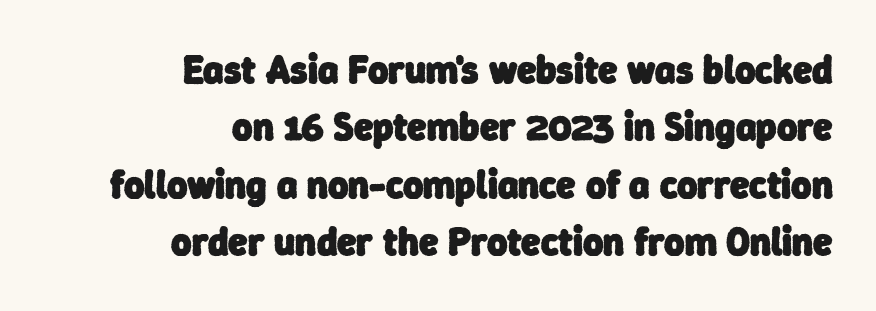
Q: Is the text bold? A: Yes.
Q: Is the typeface a serif or a sans-serif typeface? A: Sans-serif.
Q: Is the text underlined? A: No.
Q: How is the paragraph aligned? A: Right-aligned.
Q: Is the spacing between letters normal or unusually wide? A: Normal.
Q: Is the spacing between lines tight, normal or loose? A: Normal.
Q: Width (condensed, normal, or wide)? A: Normal.
Q: Stroke contrast? A: Low.
Q: x-height? A: Medium.
Q: Monospaced? A: No.
